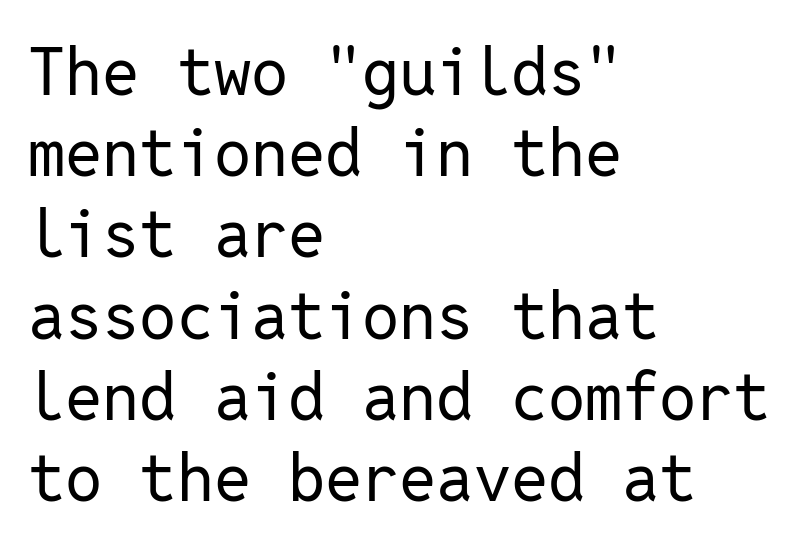
Q: Is the text bold? A: No.
Q: Is the text italic (slanted)? A: No, it is upright.
Q: Is the typeface a serif or a sans-serif typeface? A: Sans-serif.
Q: Is the text underlined? A: No.
Q: How is the paragraph aligned? A: Left-aligned.
Q: Is the spacing between letters normal or unusually wide? A: Normal.
Q: Width (condensed, normal, or wide)? A: Normal.
Q: Stroke contrast? A: Low.
Q: x-height? A: Medium.
Q: Monospaced? A: Yes.
